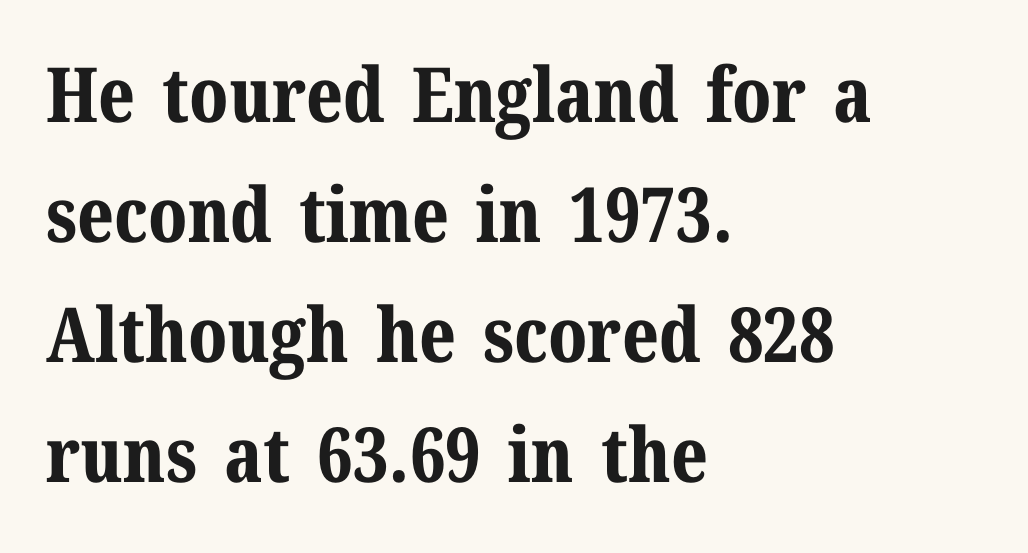
The passage shown is typeset with a serif family. These lines were composed using upright roman letters. Each word holds together tightly as a unit, with standard inter-letter gaps. This sample keeps an unexceptional amount of space between lines. The area under the type is left untouched.
